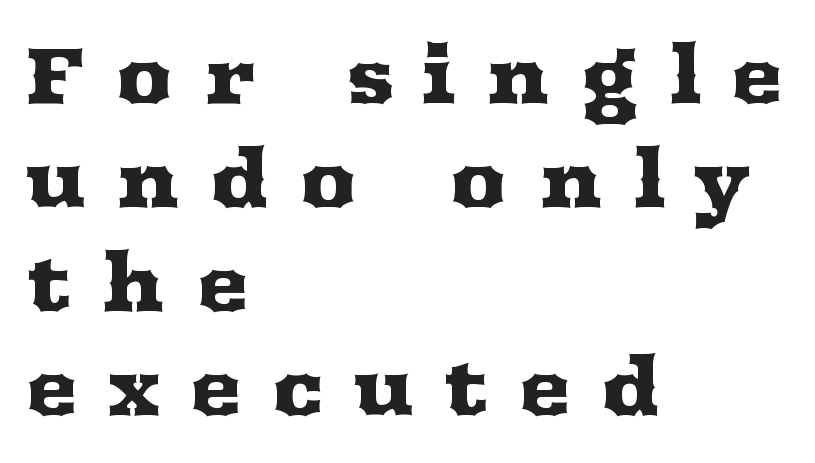
The image shows 80 px wide serif type, upright; set left-aligned, normal line spacing (1.3x), unusually wide letter spacing (+0.36 em), not underlined; medium stroke contrast and a medium x-height.
